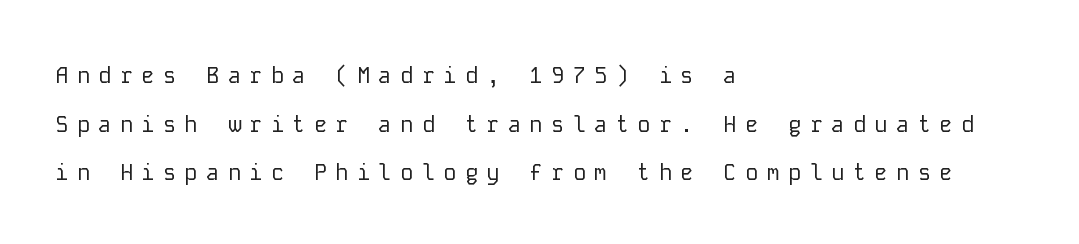
Q: Is the text bold? A: No.
Q: Is the text italic (slanted)? A: No, it is upright.
Q: Is the text underlined? A: No.
Q: How is the paragraph aligned? A: Left-aligned.
Q: Is the spacing between letters normal or unusually wide? A: Unusually wide.
Q: Is the spacing between lines tight, normal or loose? A: Loose.
